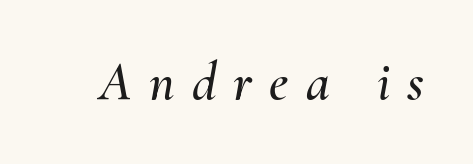
You can tell it's italic because the verticals aren't actually vertical. Bare-footed words on every line. The horizontal fit of the characters is loose and conspicuously gappy. Do the characters align in a grid? No, the font is proportional.
